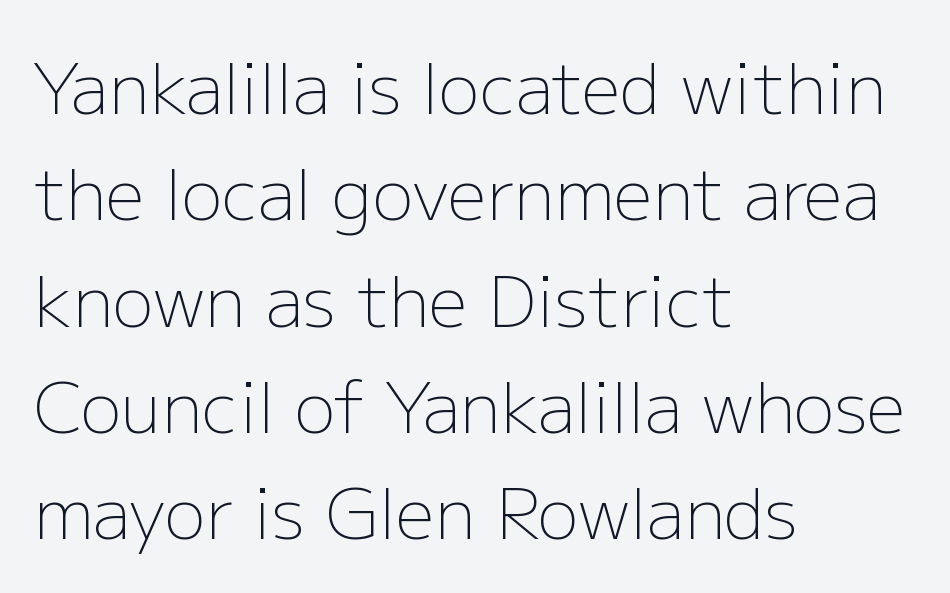
The type family on display is of the sans-serif kind. Observe the ordinary spacing: letters are neighbours, not strangers. A typesetter would call this proportional, since set widths differ per character. Every row of glyphs begins at an identical x-position on the left. Weight: regular or lighter.
